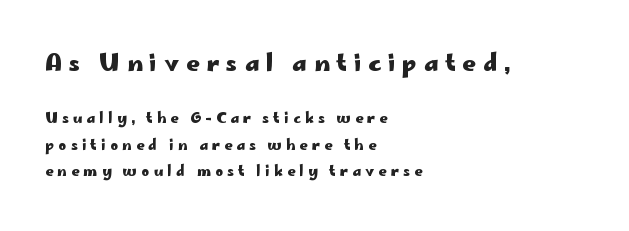
{"italic": "no", "bold": "yes", "underline": "no", "align": "left", "line_spacing": "loose", "line_spacing_ratio": 1.9, "letter_spacing": "wide", "letter_spacing_em": 0.3, "larger_block": "first", "size_ratio": 1.64, "glyph_px": 23}
